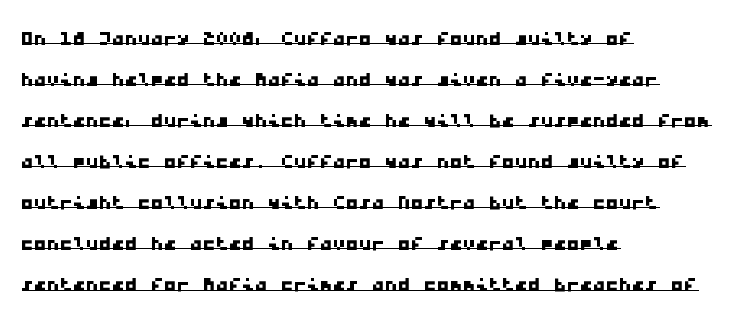
{"underline": "yes", "align": "left", "line_spacing": "normal", "line_spacing_ratio": 1.58, "letter_spacing": "normal", "letter_spacing_em": 0.0, "glyph_px": 26}
